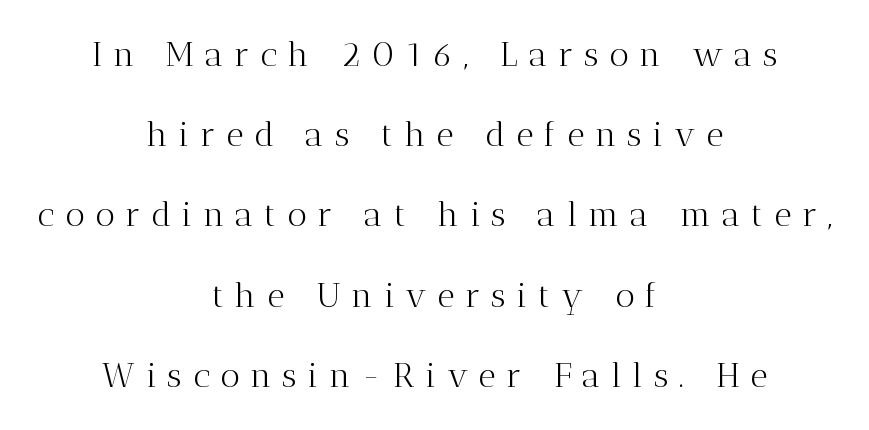
{"serif": "yes", "italic": "no", "bold": "no", "weight": "light", "width": "normal", "stroke_contrast": "medium", "x_height": "medium", "monospaced": "no", "underline": "no", "align": "center", "line_spacing": "loose", "line_spacing_ratio": 2.36, "letter_spacing": "wide", "letter_spacing_em": 0.32, "glyph_px": 34}
